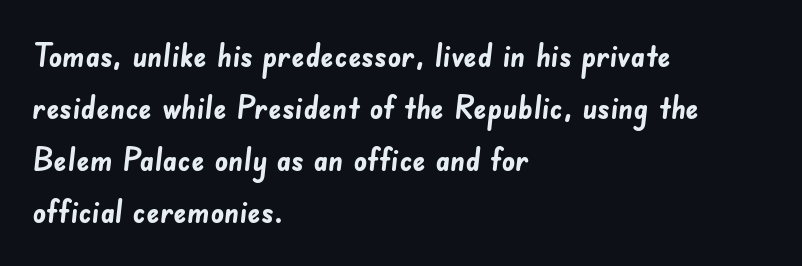
Is this a sans? Yes — the strokes have no serifs. The baseline area is clear. Leading matches the norm, producing a regular column. All the whitespace from short lines collects on the right. Tracking value appears to be zero — textbook default spacing.
